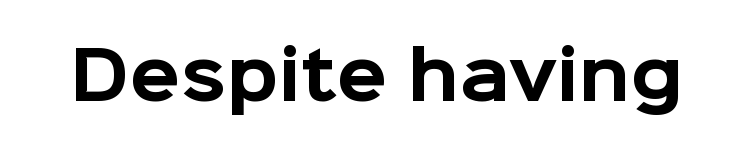
Q: Is the text bold? A: Yes.
Q: Is the text italic (slanted)? A: No, it is upright.
Q: Is the typeface a serif or a sans-serif typeface? A: Sans-serif.
Q: Is the text underlined? A: No.
Q: Is the spacing between letters normal or unusually wide? A: Normal.
Q: Width (condensed, normal, or wide)? A: Normal.
Q: Stroke contrast? A: Low.
Q: x-height? A: Medium.
Q: Monospaced? A: No.
